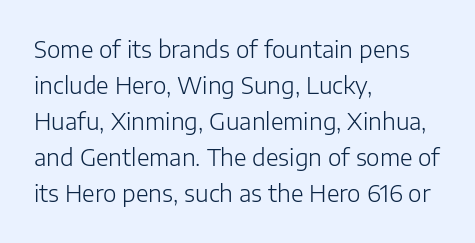
The image shows 23 px text type, upright; set left-aligned, normal line spacing (1.57x), normal letter spacing, not underlined.
